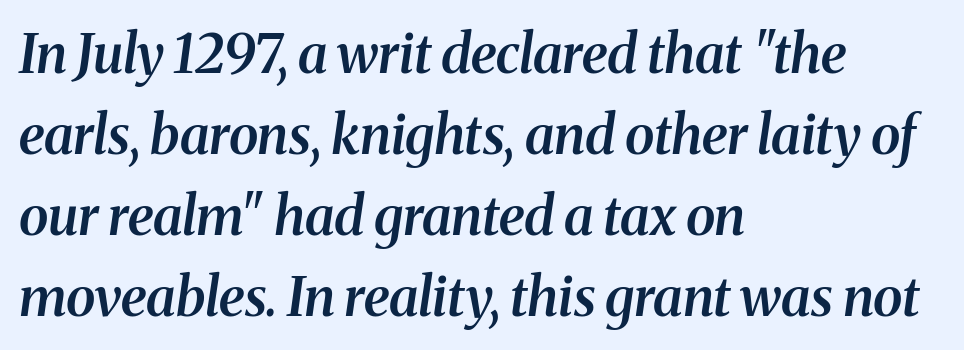
The image shows 54 px semibold serif type, italic (leaning right); set left-aligned, normal line spacing (1.5x), normal letter spacing, not underlined; medium stroke contrast and a medium x-height.
